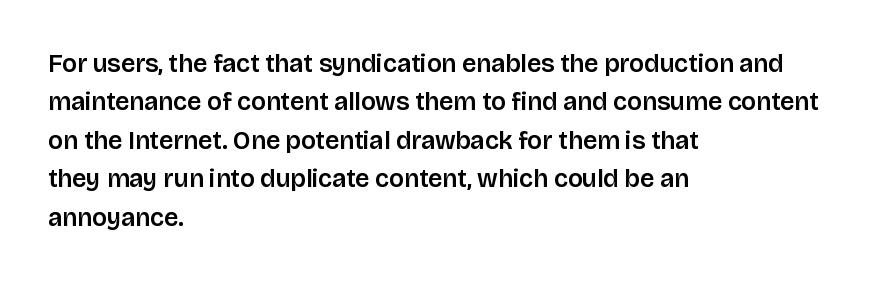
The image shows 25 px text type, upright; set left-aligned, normal line spacing (1.54x), normal letter spacing, not underlined.
